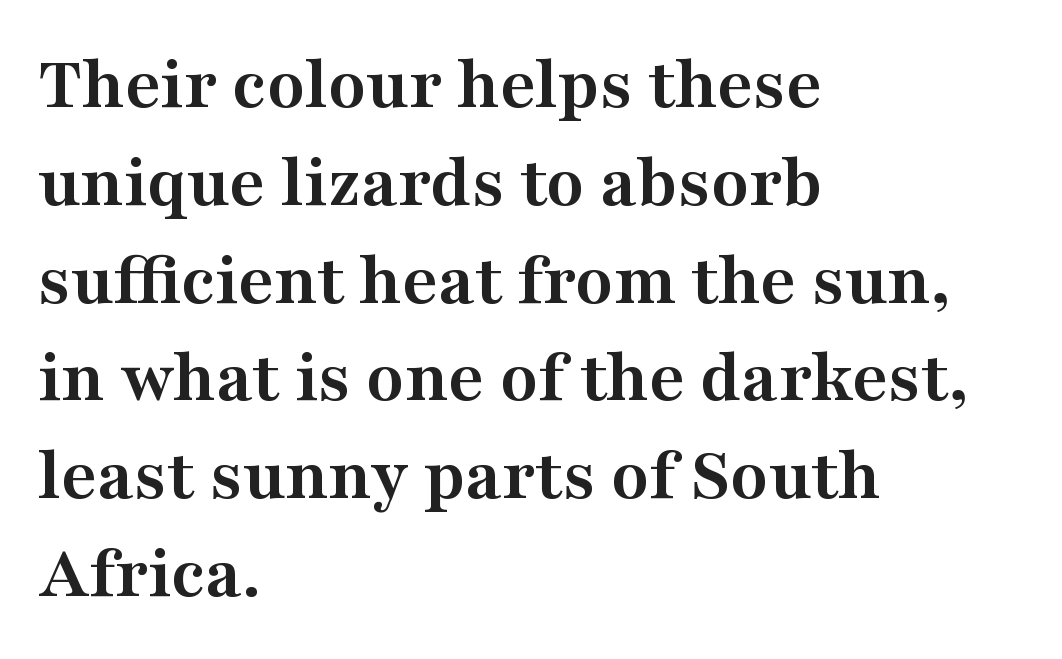
{"serif": "yes", "italic": "no", "bold": "yes", "weight": "semibold", "width": "wide", "stroke_contrast": "medium", "x_height": "medium", "monospaced": "no", "underline": "no", "align": "left", "line_spacing": "normal", "line_spacing_ratio": 1.27, "letter_spacing": "normal", "letter_spacing_em": 0.0, "glyph_px": 77}
